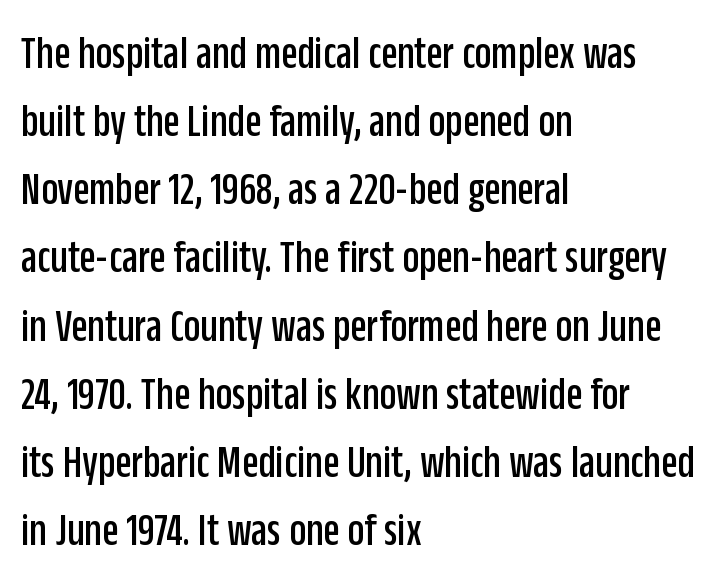
{"serif": "no", "italic": "no", "width": "condensed", "stroke_contrast": "low", "x_height": "large", "monospaced": "no", "underline": "no", "align": "left", "line_spacing": "normal", "line_spacing_ratio": 1.45, "letter_spacing": "normal", "letter_spacing_em": 0.0, "glyph_px": 47}
